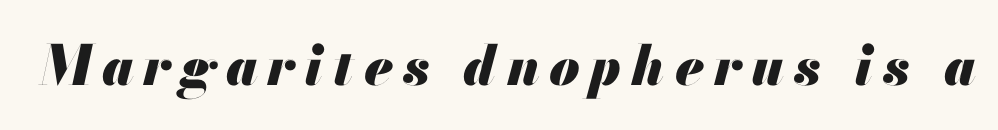
The image shows 55 px heavy type, italic (leaning right); set not underlined; medium stroke contrast and a small x-height.
